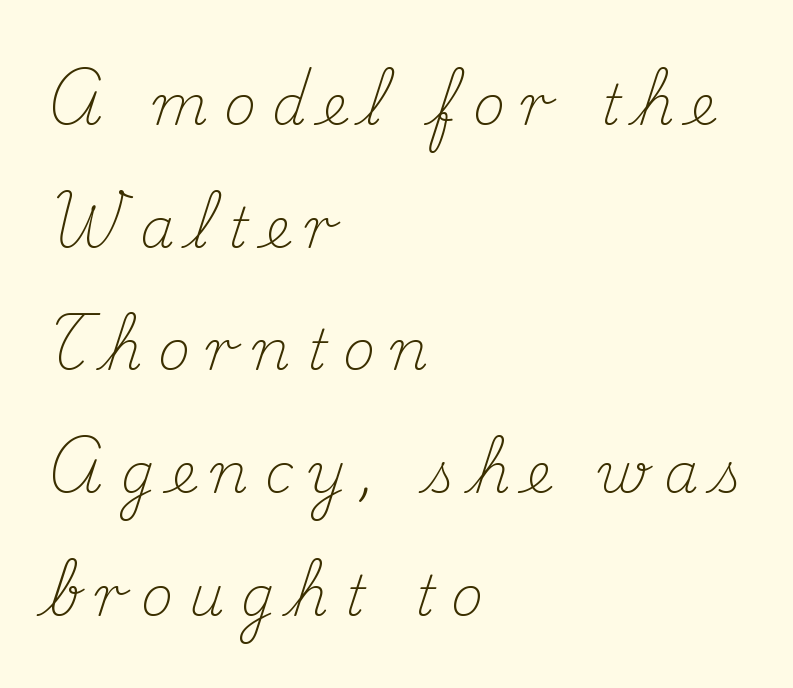
The image shows 55 px light serif type; set left-aligned, loose line spacing (2.23x), unusually wide letter spacing (+0.29 em), not underlined; medium stroke contrast and a small x-height.
